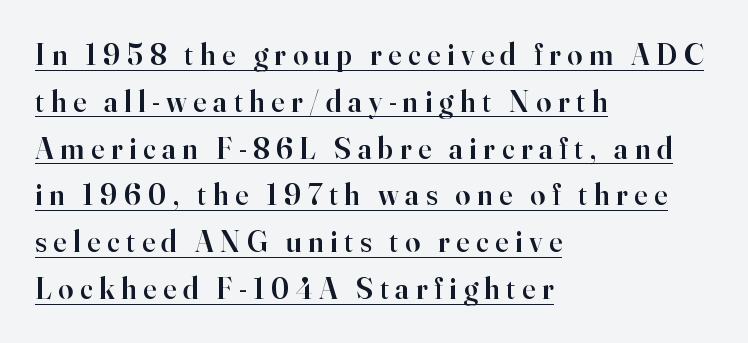
The image shows 30 px semibold serif type, upright; set left-aligned, normal line spacing (1.56x), unusually wide letter spacing (+0.22 em), underlined; high stroke contrast and a small x-height.
